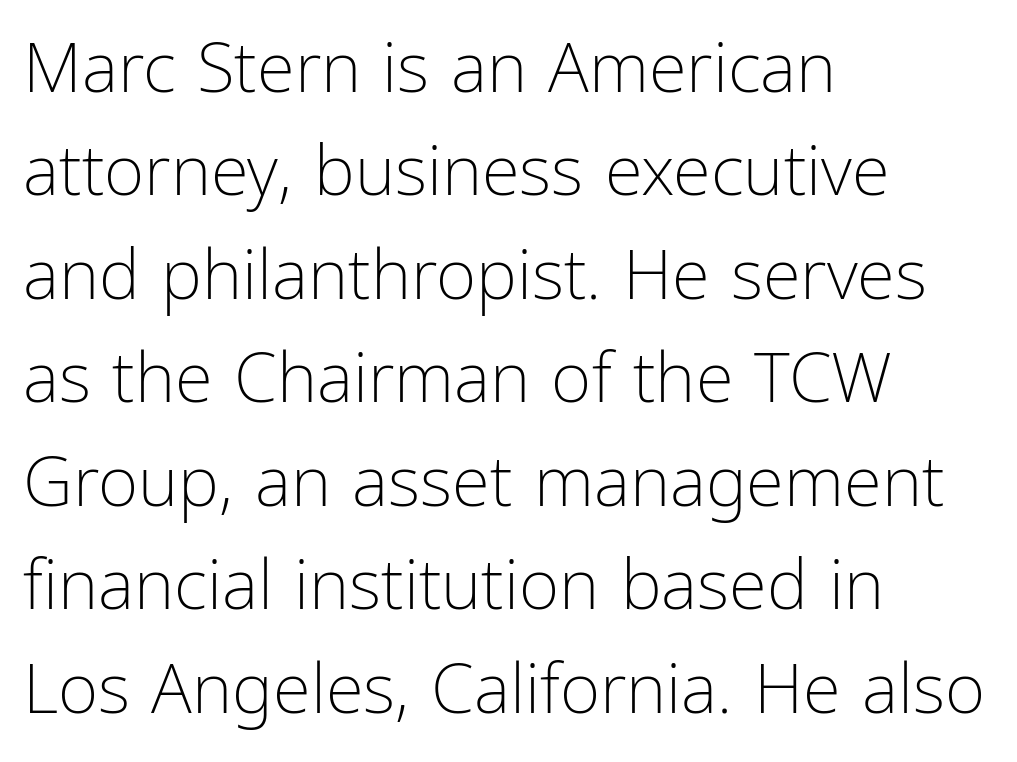
The image shows 69 px light, condensed sans-serif type, upright; set left-aligned, normal line spacing (1.5x), normal letter spacing, not underlined; low stroke contrast and a medium x-height.
